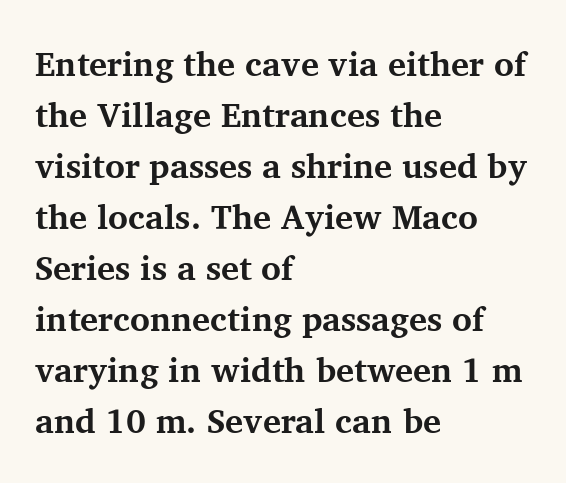
{"serif": "yes", "italic": "no", "bold": "yes", "weight": "bold", "width": "normal", "stroke_contrast": "medium", "x_height": "medium", "monospaced": "no", "underline": "no", "align": "left", "line_spacing": "normal", "line_spacing_ratio": 1.5, "letter_spacing": "normal", "letter_spacing_em": 0.0, "glyph_px": 34}
